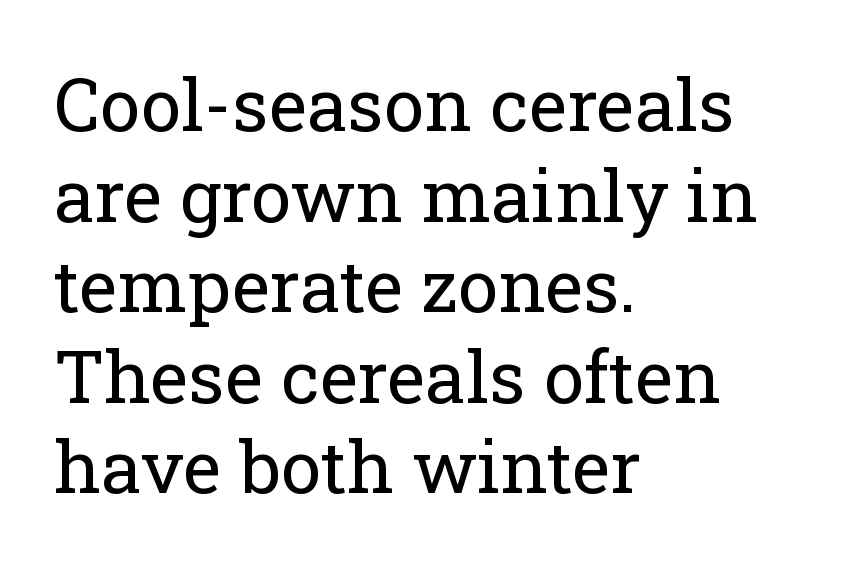
A clean baseline with only descenders dipping below it. No extra ink here — the face is not bold. Serif or sans? Serif — the stroke terminals have little feet. The lettering holds an erect, upright posture throughout. Spacing verdict: proportional, widths tailored to each character. These lines stack with their left ends in a neat column.
